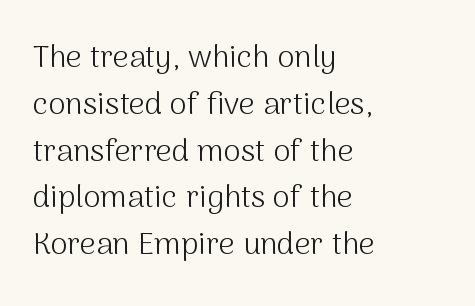
{"serif": "no", "italic": "no", "bold": "no", "weight": "light", "width": "normal", "stroke_contrast": "medium", "x_height": "medium", "monospaced": "no", "underline": "no", "align": "left", "line_spacing": "normal", "line_spacing_ratio": 1.51, "letter_spacing": "normal", "letter_spacing_em": 0.0, "glyph_px": 31}
